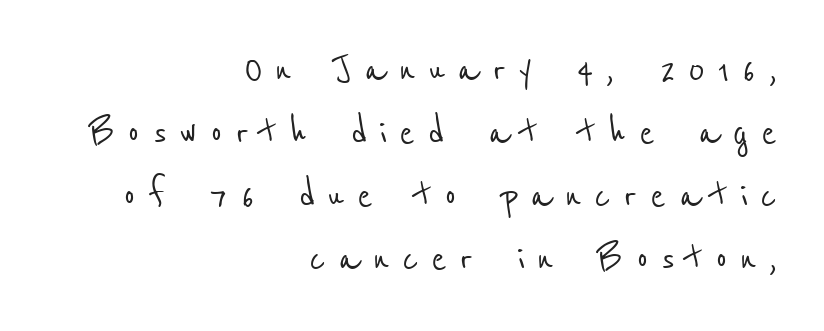
The image shows 46 px condensed sans-serif type; set right-aligned, normal line spacing (1.37x), unusually wide letter spacing (+0.27 em), not underlined; low stroke contrast and a medium x-height.
